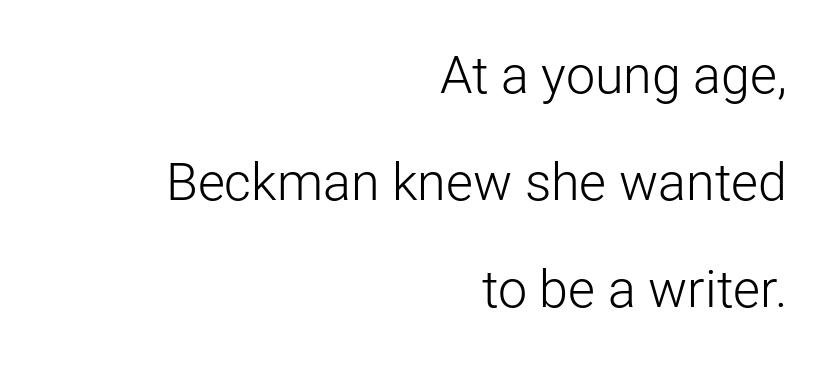
The image shows 52 px light sans-serif type, upright; set right-aligned, loose line spacing (2.06x), normal letter spacing, not underlined; low stroke contrast and a medium x-height.
